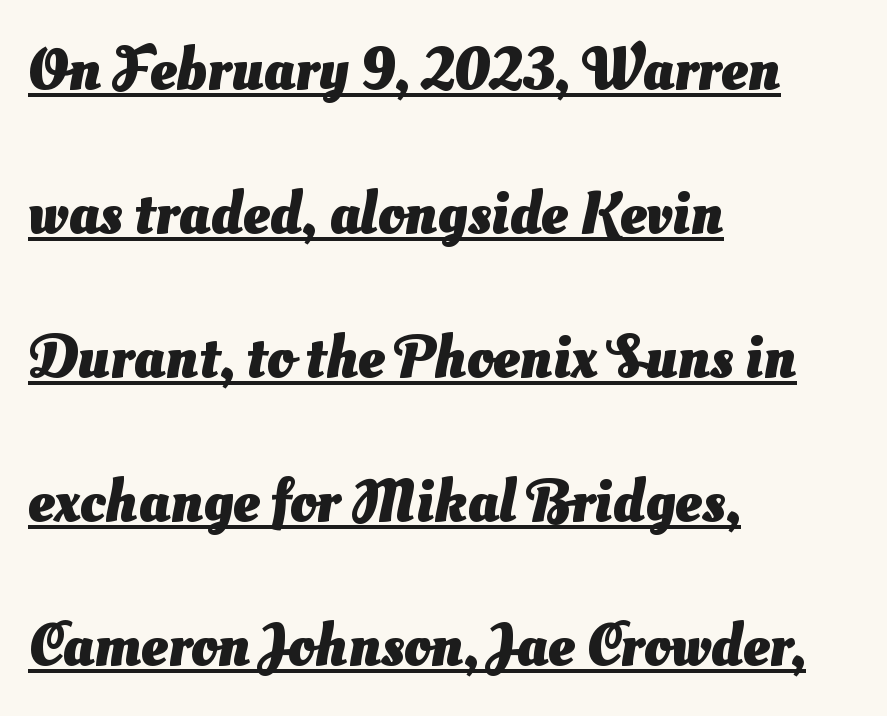
{"serif": "no", "bold": "yes", "weight": "heavy", "width": "normal", "stroke_contrast": "medium", "x_height": "small", "monospaced": "no", "underline": "yes", "align": "left", "line_spacing": "loose", "line_spacing_ratio": 2.4, "letter_spacing": "normal", "letter_spacing_em": 0.0, "glyph_px": 60}
